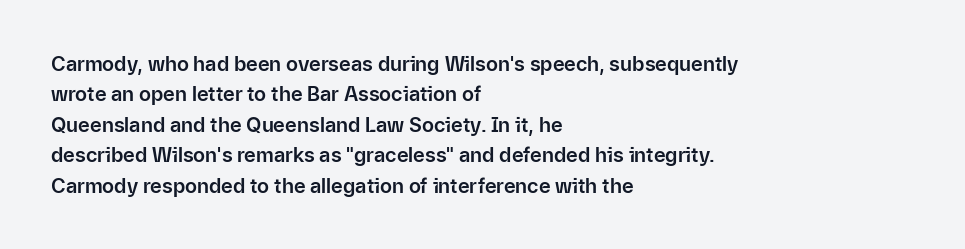
Q: Is the text italic (slanted)? A: No, it is upright.
Q: Is the text underlined? A: No.
Q: How is the paragraph aligned? A: Left-aligned.
Q: Is the spacing between letters normal or unusually wide? A: Normal.
Q: Is the spacing between lines tight, normal or loose? A: Normal.
